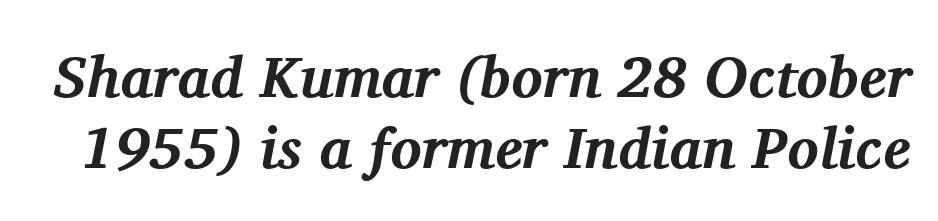
{"serif": "yes", "italic": "yes", "lean": "right", "slant_degrees": 11, "bold": "yes", "weight": "bold", "width": "normal", "stroke_contrast": "medium", "x_height": "medium", "monospaced": "no", "underline": "no", "line_spacing_ratio": 1.22, "letter_spacing": "normal", "letter_spacing_em": 0.0, "glyph_px": 58}
